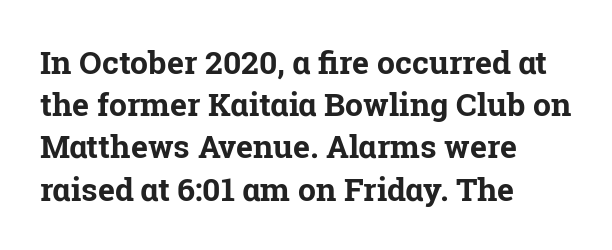
{"serif": "yes", "italic": "no", "bold": "yes", "weight": "bold", "width": "normal", "stroke_contrast": "low", "x_height": "medium", "monospaced": "no", "underline": "no", "align": "left", "line_spacing": "normal", "line_spacing_ratio": 1.32, "letter_spacing": "normal", "letter_spacing_em": 0.0, "glyph_px": 32}
